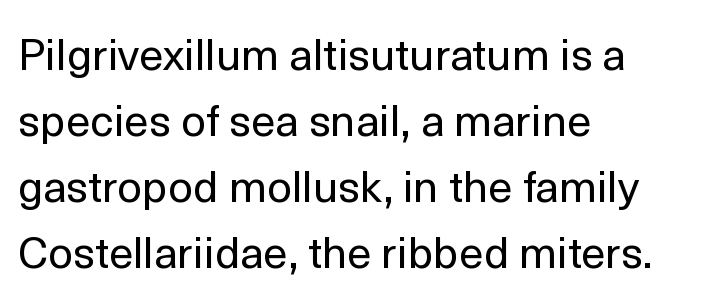
Do the characters align in a grid? No, the font is proportional. This sample uses a sans-serif face. Only glyphs here, with clear space below each row. When letters stand straight like this, we call the style roman or upright. Left-aligned paragraph, ragged on the right. Spacing between characters is what you'd get straight out of the box.
